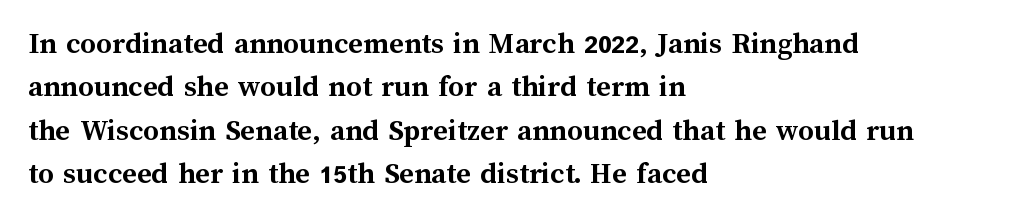
The image shows 31 px semibold type, upright; set left-aligned, normal line spacing (1.4x), normal letter spacing, not underlined; medium stroke contrast and a medium x-height.
